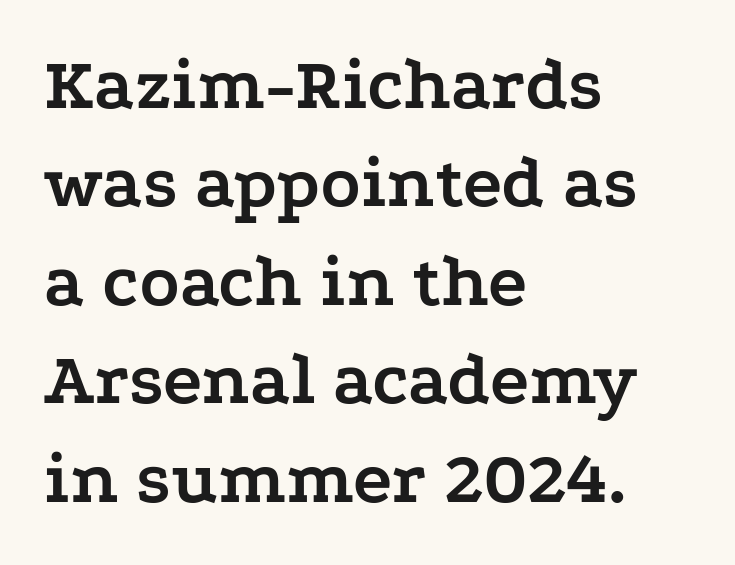
Q: Is the text bold? A: Yes.
Q: Is the text italic (slanted)? A: No, it is upright.
Q: Is the typeface a serif or a sans-serif typeface? A: Serif.
Q: Is the text underlined? A: No.
Q: How is the paragraph aligned? A: Left-aligned.
Q: Is the spacing between letters normal or unusually wide? A: Normal.
Q: Is the spacing between lines tight, normal or loose? A: Normal.
Q: Width (condensed, normal, or wide)? A: Wide.
Q: Stroke contrast? A: Low.
Q: x-height? A: Medium.
Q: Monospaced? A: No.
